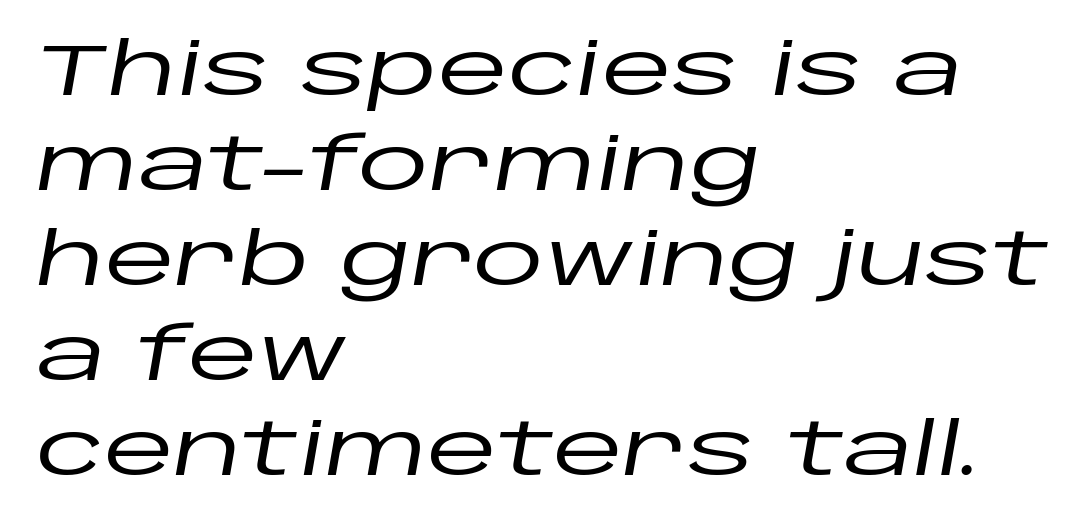
{"italic": "yes", "lean": "right", "slant_degrees": 10, "width": "wide", "stroke_contrast": "low", "x_height": "large", "monospaced": "no", "underline": "no", "align": "left", "line_spacing": "normal", "line_spacing_ratio": 1.32, "letter_spacing": "normal", "letter_spacing_em": 0.0, "glyph_px": 72}
